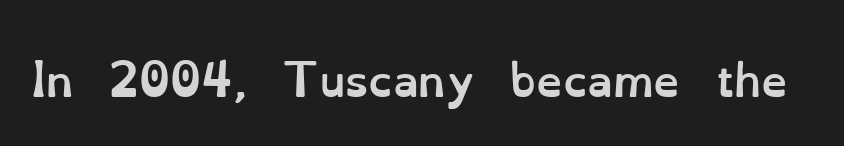
{"italic": "no", "bold": "yes", "weight": "semibold", "width": "normal", "stroke_contrast": "low", "x_height": "small", "monospaced": "no", "underline": "no", "letter_spacing": "normal", "letter_spacing_em": 0.0, "glyph_px": 42}
